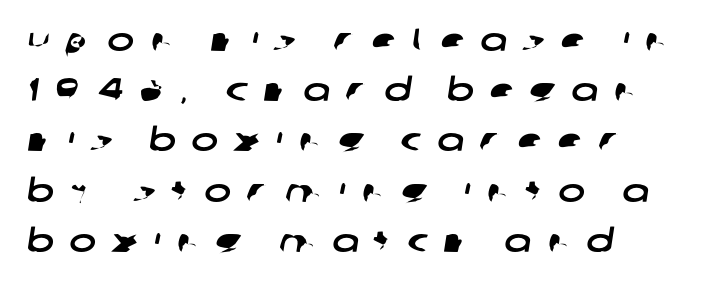
The designer left line spacing at the default. The glyphs in this specimen are sans serif. Note the varied advance widths — an 'i' is clearly narrower than an 'm'. A student would call this left alignment; a typographer would say flush left, rag right. Words float on clear page, feet unadorned.
